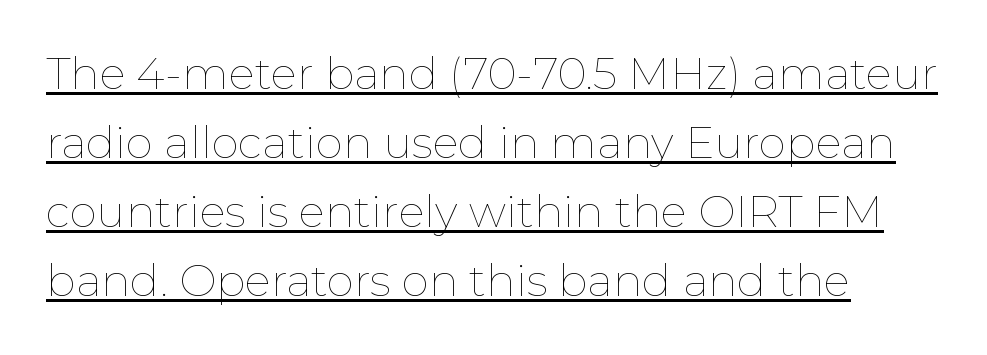
Q: Is the text bold? A: No.
Q: Is the text italic (slanted)? A: No, it is upright.
Q: Is the text underlined? A: Yes.
Q: How is the paragraph aligned? A: Left-aligned.
Q: Is the spacing between letters normal or unusually wide? A: Normal.
Q: Is the spacing between lines tight, normal or loose? A: Normal.
Q: Width (condensed, normal, or wide)? A: Normal.
Q: Stroke contrast? A: Low.
Q: x-height? A: Medium.
Q: Monospaced? A: No.
